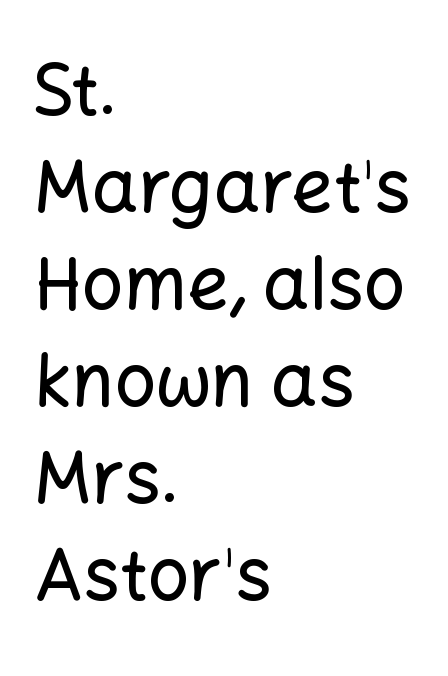
Q: Is the text italic (slanted)? A: No, it is upright.
Q: Is the typeface a serif or a sans-serif typeface? A: Sans-serif.
Q: Is the text underlined? A: No.
Q: How is the paragraph aligned? A: Left-aligned.
Q: Is the spacing between letters normal or unusually wide? A: Normal.
Q: Is the spacing between lines tight, normal or loose? A: Normal.
Q: Width (condensed, normal, or wide)? A: Normal.
Q: Stroke contrast? A: Low.
Q: x-height? A: Medium.
Q: Monospaced? A: No.
